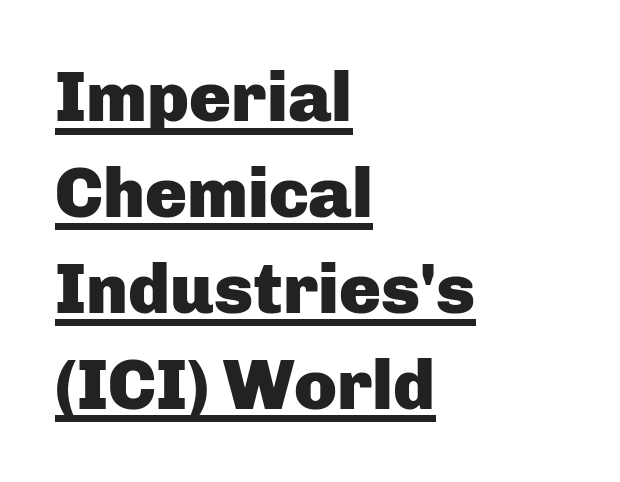
{"serif": "no", "italic": "no", "bold": "yes", "weight": "heavy", "width": "normal", "stroke_contrast": "low", "x_height": "medium", "monospaced": "no", "underline": "yes", "align": "left", "line_spacing": "normal", "line_spacing_ratio": 1.37, "letter_spacing": "normal", "letter_spacing_em": 0.0, "glyph_px": 70}
